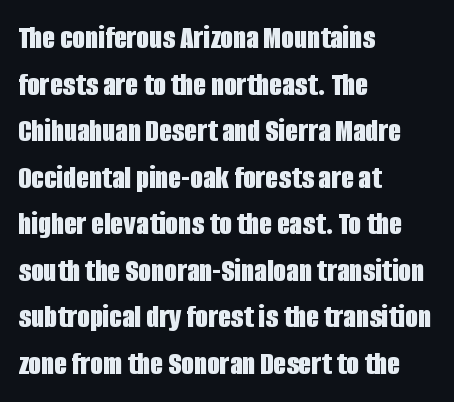
The designer went with a sans here, leaving each stem footless. Emphasis by weight is at full strength: bold. Here the glyphs are tracked normally, forming tight word shapes. Do the letters lean? They stand straight.
